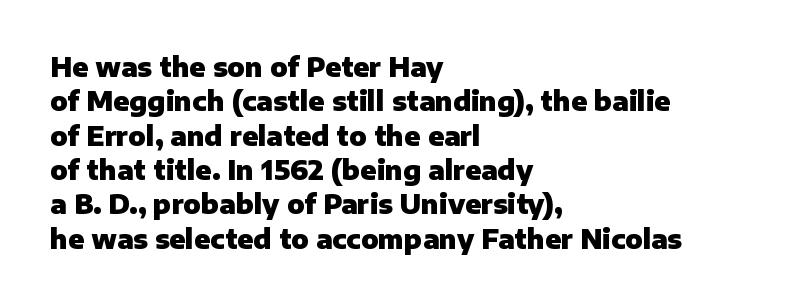
{"italic": "no", "bold": "yes", "underline": "no", "align": "left", "line_spacing": "normal", "line_spacing_ratio": 1.32, "letter_spacing": "normal", "letter_spacing_em": 0.0, "glyph_px": 26}
